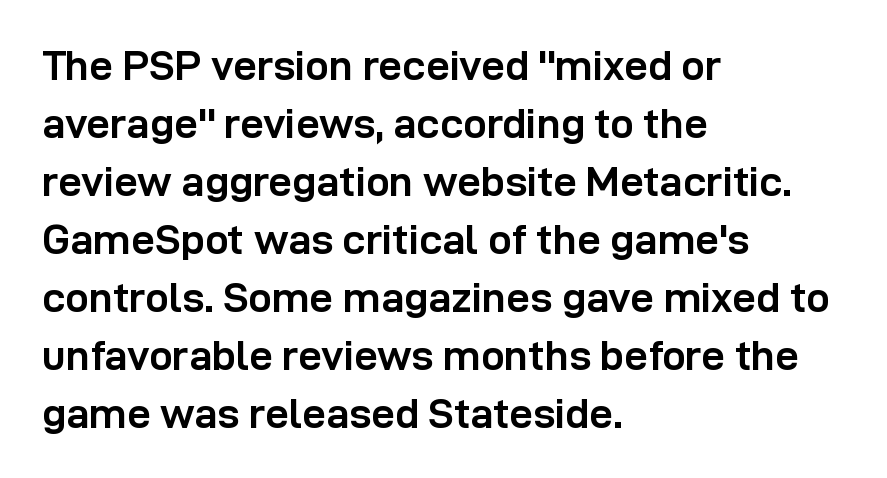
The image shows 42 px semibold sans-serif type, upright; set left-aligned, normal line spacing (1.38x), normal letter spacing, not underlined; low stroke contrast and a medium x-height.
